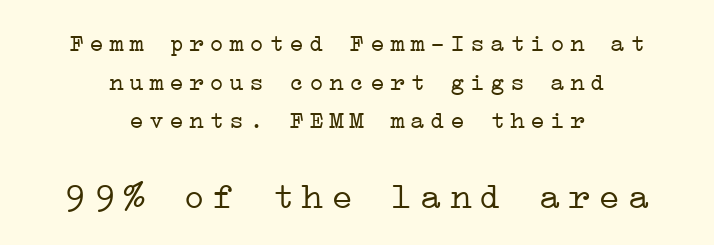
The image shows 37 px light, wide serif type, upright; set centered, normal line spacing (1.55x), unusually wide letter spacing (+0.2 em), not underlined; the second (bottom) block is 1.48x larger; low stroke contrast and a medium x-height.
